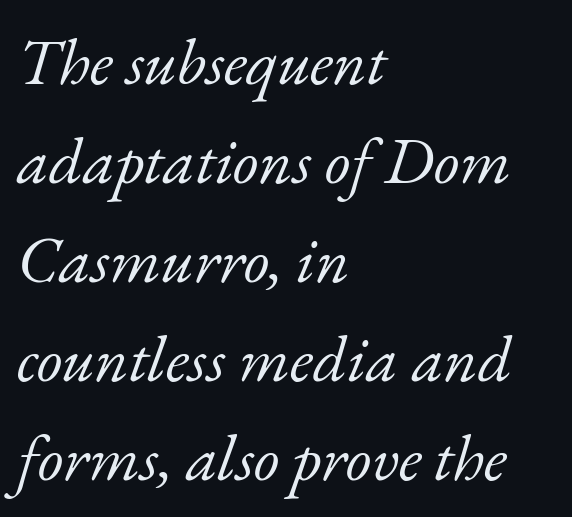
{"serif": "yes", "italic": "yes", "lean": "right", "slant_degrees": 17, "bold": "no", "weight": "light", "width": "normal", "stroke_contrast": "low", "x_height": "small", "monospaced": "no", "underline": "no", "align": "left", "line_spacing": "normal", "line_spacing_ratio": 1.5, "letter_spacing": "normal", "letter_spacing_em": 0.0, "glyph_px": 66}
